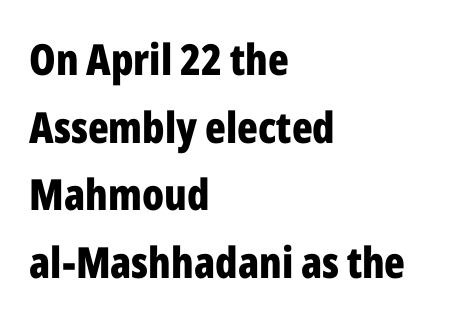
{"serif": "no", "italic": "no", "bold": "yes", "weight": "bold", "width": "condensed", "stroke_contrast": "low", "x_height": "medium", "monospaced": "no", "underline": "no", "align": "left", "line_spacing": "normal", "line_spacing_ratio": 1.57, "letter_spacing": "normal", "letter_spacing_em": 0.0, "glyph_px": 43}
